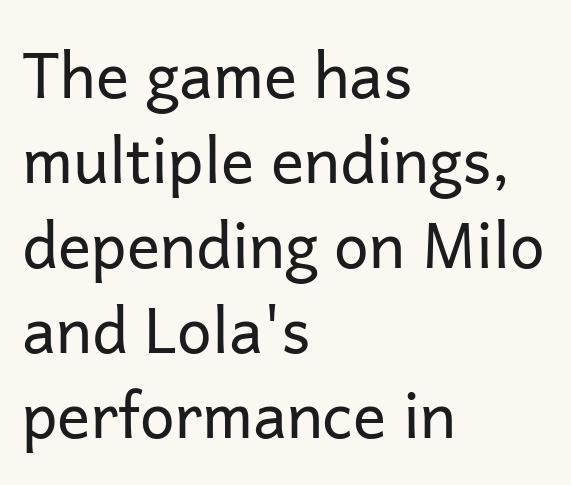
The block of text has a typical density, with ordinary space between rows. Spacing between characters is what you'd get straight out of the box. The rendering uses natural spacing where letterforms have individual widths. Caption: multi-line text, flush left, ragged right. You can tell from the bare stems that sans-serif type was used.
